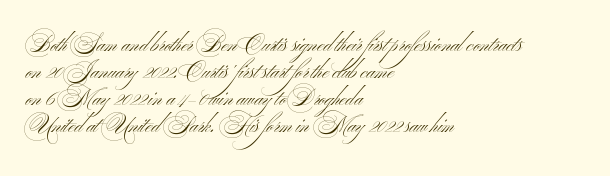
The image shows 22 px text type; set left-aligned, line spacing 1.23x, normal letter spacing, not underlined.
